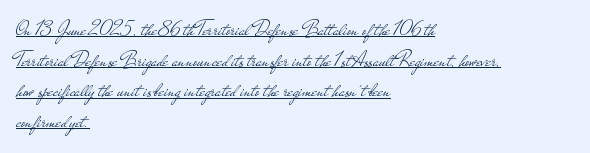
The image shows 21 px text type; set left-aligned, normal line spacing (1.46x), normal letter spacing, underlined.
